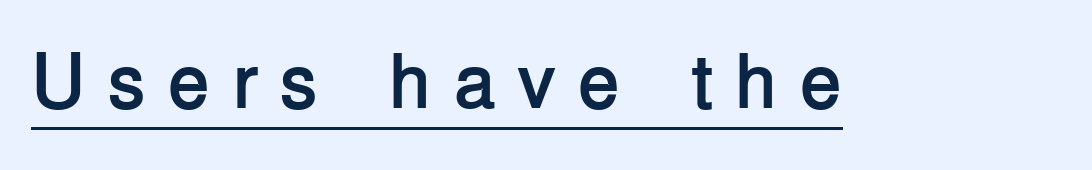
The image shows 77 px semibold sans-serif type, upright; set unusually wide letter spacing (+0.28 em), underlined; low stroke contrast and a medium x-height.
